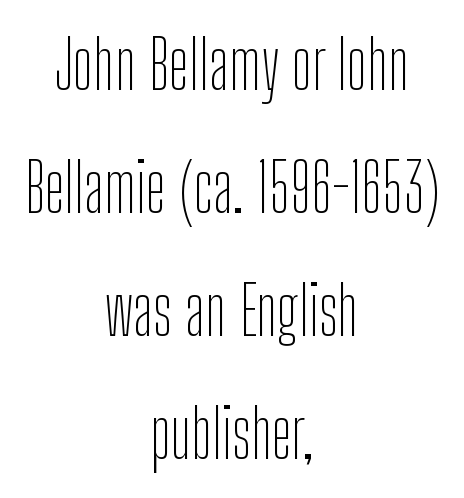
{"serif": "no", "italic": "no", "bold": "no", "weight": "thin", "width": "condensed", "stroke_contrast": "low", "x_height": "medium", "monospaced": "no", "underline": "no", "align": "center", "line_spacing_ratio": 1.81, "letter_spacing": "normal", "letter_spacing_em": 0.0, "glyph_px": 68}
